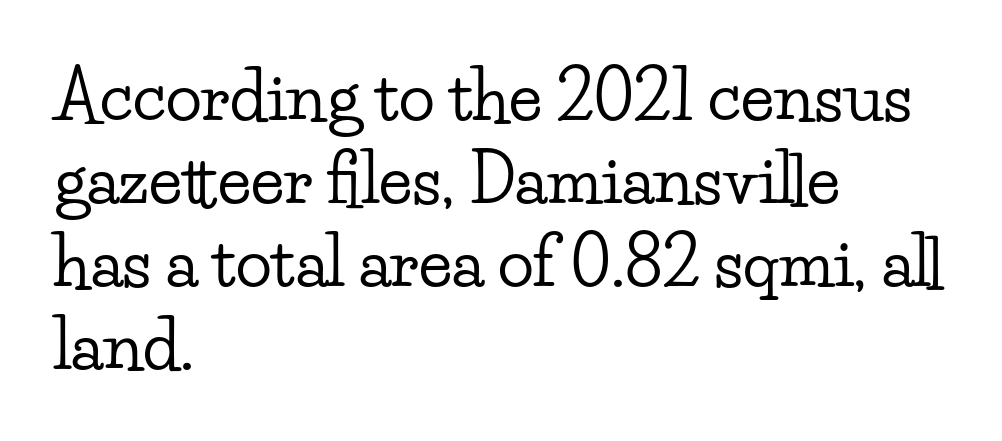
Q: Is the text italic (slanted)? A: No, it is upright.
Q: Is the typeface a serif or a sans-serif typeface? A: Serif.
Q: Is the text underlined? A: No.
Q: How is the paragraph aligned? A: Left-aligned.
Q: Is the spacing between letters normal or unusually wide? A: Normal.
Q: Width (condensed, normal, or wide)? A: Wide.
Q: Stroke contrast? A: Low.
Q: x-height? A: Small.
Q: Monospaced? A: No.
